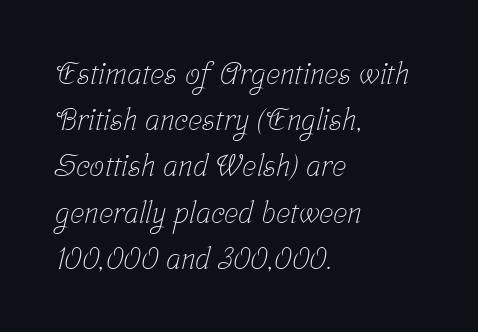
Descenders are the only things crossing below the line. Each line starts at the same left margin while the right side varies. Is this a sans? No — the strokes have serifs. Think standard paragraph weight, or any step lighter than that. The face used here is rendered with its standard letterfit. Regular leading.
